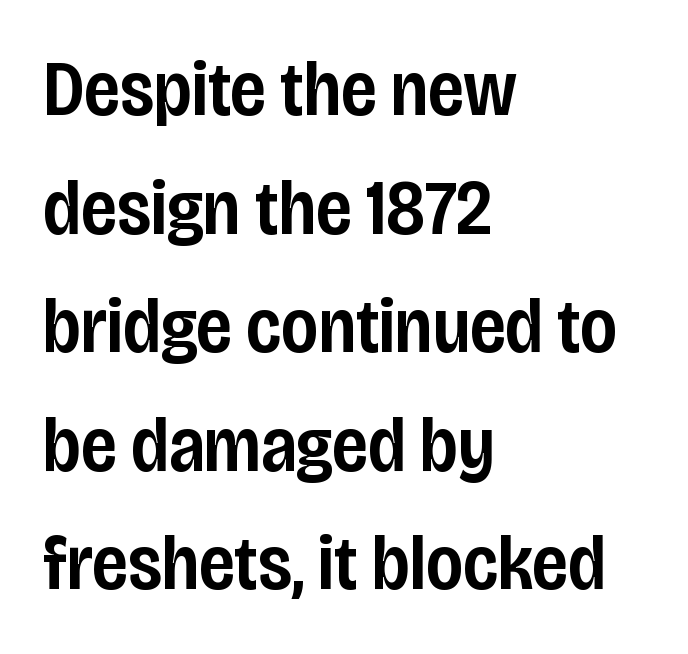
{"serif": "no", "italic": "no", "bold": "semi", "weight": "semibold", "width": "condensed", "stroke_contrast": "low", "x_height": "large", "monospaced": "no", "underline": "no", "align": "left", "line_spacing": "normal", "line_spacing_ratio": 1.54, "letter_spacing": "normal", "letter_spacing_em": 0.0, "glyph_px": 77}
